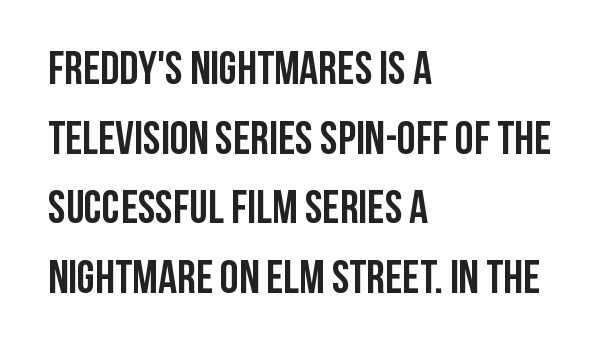
{"serif": "no", "italic": "no", "bold": "yes", "weight": "semibold", "width": "condensed", "stroke_contrast": "low", "x_height": "large", "monospaced": "no", "underline": "no", "align": "left", "line_spacing": "normal", "line_spacing_ratio": 1.48, "letter_spacing": "normal", "letter_spacing_em": 0.0, "glyph_px": 47}
